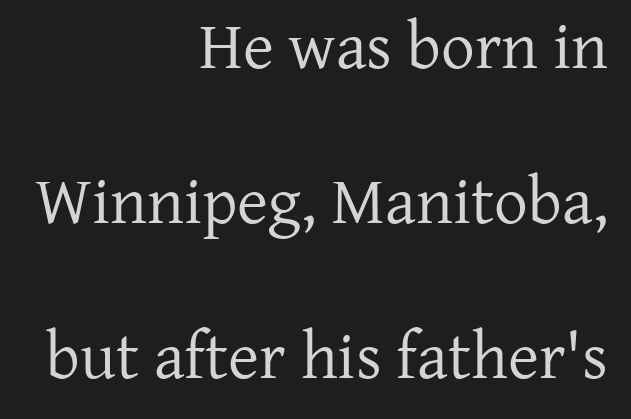
Q: Is the text bold? A: No.
Q: Is the text italic (slanted)? A: No, it is upright.
Q: Is the typeface a serif or a sans-serif typeface? A: Serif.
Q: Is the text underlined? A: No.
Q: How is the paragraph aligned? A: Right-aligned.
Q: Is the spacing between letters normal or unusually wide? A: Normal.
Q: Is the spacing between lines tight, normal or loose? A: Loose.
Q: Width (condensed, normal, or wide)? A: Normal.
Q: Stroke contrast? A: Low.
Q: x-height? A: Medium.
Q: Monospaced? A: No.
